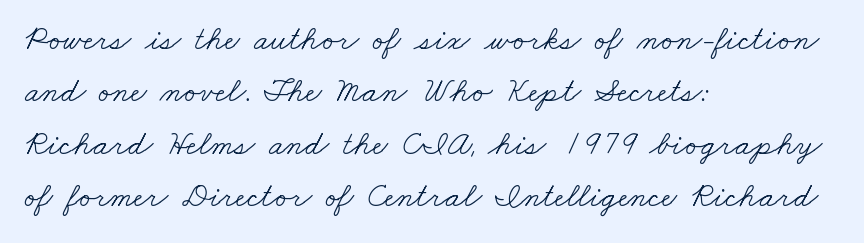
{"serif": "yes", "bold": "no", "weight": "light", "width": "wide", "stroke_contrast": "low", "x_height": "small", "monospaced": "no", "underline": "no", "align": "left", "line_spacing": "normal", "line_spacing_ratio": 1.54, "letter_spacing": "normal", "letter_spacing_em": 0.0, "glyph_px": 34}
